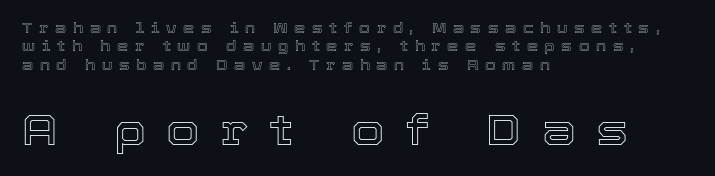
Is this a fixed-width face? No — the glyphs have proportional, varying widths. The block of text has a typical density, with ordinary space between rows. Line starts are locked; line ends wander. The line texture is sparse and dotted thanks to wide tracking. Nobody drew a line under any word here.
